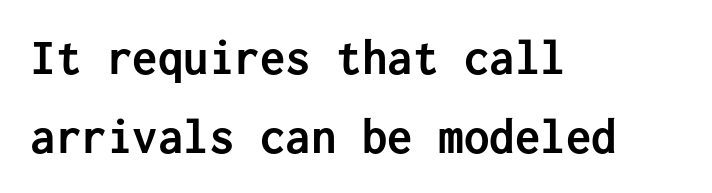
A student would call this left alignment; a typographer would say flush left, rag right. The rendering uses typewriter-style spacing with identical character cells. This sample keeps an unexceptional amount of space between lines. Words float on clear page, feet unadorned. This sample uses plain, unmodified letter spacing. Stroke terminals: plain, sans-serif.
